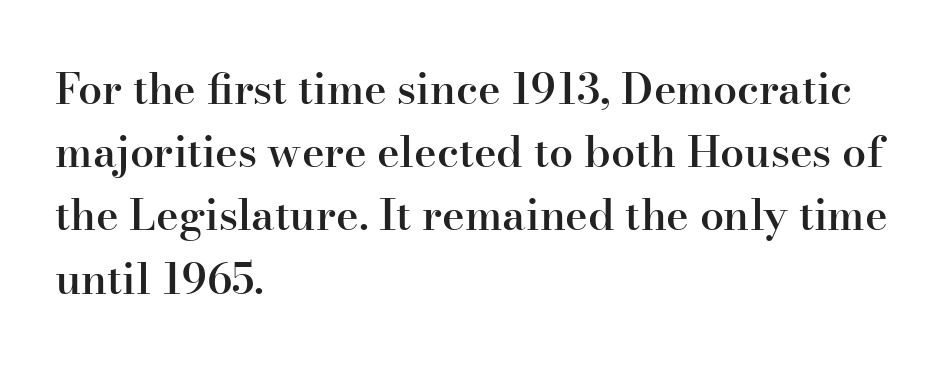
Q: Is the text bold? A: Semi-bold.
Q: Is the text italic (slanted)? A: No, it is upright.
Q: Is the typeface a serif or a sans-serif typeface? A: Serif.
Q: Is the text underlined? A: No.
Q: How is the paragraph aligned? A: Left-aligned.
Q: Is the spacing between letters normal or unusually wide? A: Normal.
Q: Is the spacing between lines tight, normal or loose? A: Normal.
Q: Width (condensed, normal, or wide)? A: Normal.
Q: Stroke contrast? A: High.
Q: x-height? A: Small.
Q: Monospaced? A: No.
